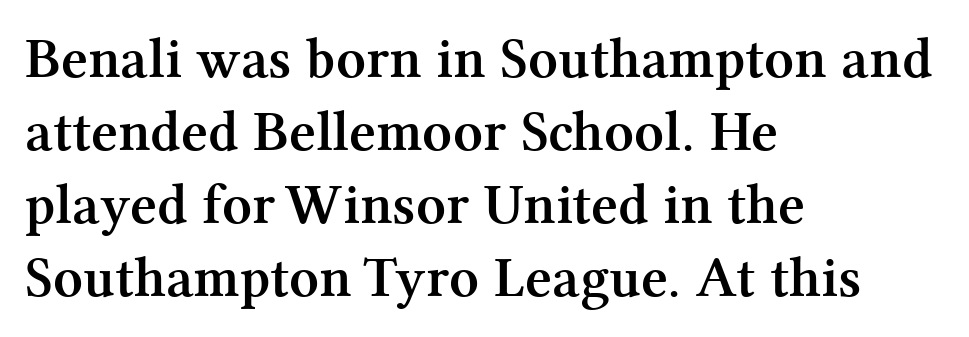
Q: Is the text bold? A: Yes.
Q: Is the text italic (slanted)? A: No, it is upright.
Q: Is the typeface a serif or a sans-serif typeface? A: Serif.
Q: Is the text underlined? A: No.
Q: How is the paragraph aligned? A: Left-aligned.
Q: Is the spacing between letters normal or unusually wide? A: Normal.
Q: Is the spacing between lines tight, normal or loose? A: Normal.
Q: Width (condensed, normal, or wide)? A: Normal.
Q: Stroke contrast? A: Medium.
Q: x-height? A: Medium.
Q: Monospaced? A: No.
